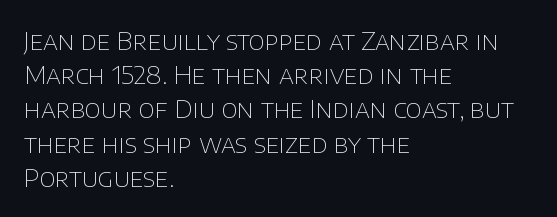
The area under the type is left untouched. A roman cut, with each character standing at attention. Observe the ordinary spacing: letters are neighbours, not strangers. Notice how the passage keeps a crisp vertical edge on the left only.
